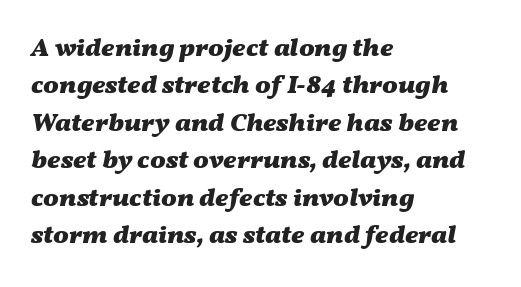
Plenty of ink on the page — the face is bold. The space between consecutive lines is moderate. Unmarked baselines from the first word to the last. The rendering anchors every line to the left-hand side.
